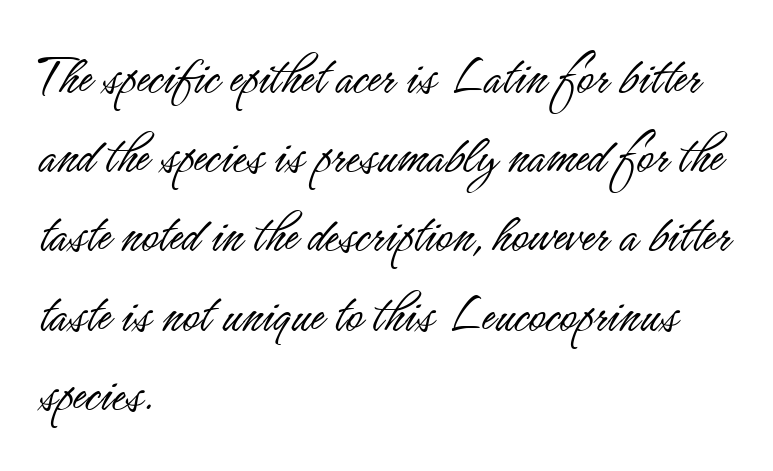
{"serif": "no", "bold": "no", "weight": "light", "width": "condensed", "stroke_contrast": "low", "x_height": "small", "monospaced": "no", "underline": "no", "align": "left", "line_spacing": "normal", "line_spacing_ratio": 1.39, "letter_spacing": "normal", "letter_spacing_em": 0.0, "glyph_px": 57}
